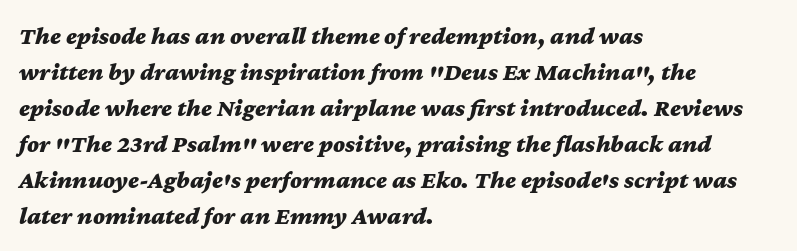
{"italic": "yes", "lean": "right", "slant_degrees": 12, "bold": "yes", "underline": "no", "align": "left", "line_spacing": "normal", "line_spacing_ratio": 1.44, "letter_spacing": "normal", "letter_spacing_em": 0.0, "glyph_px": 25}
